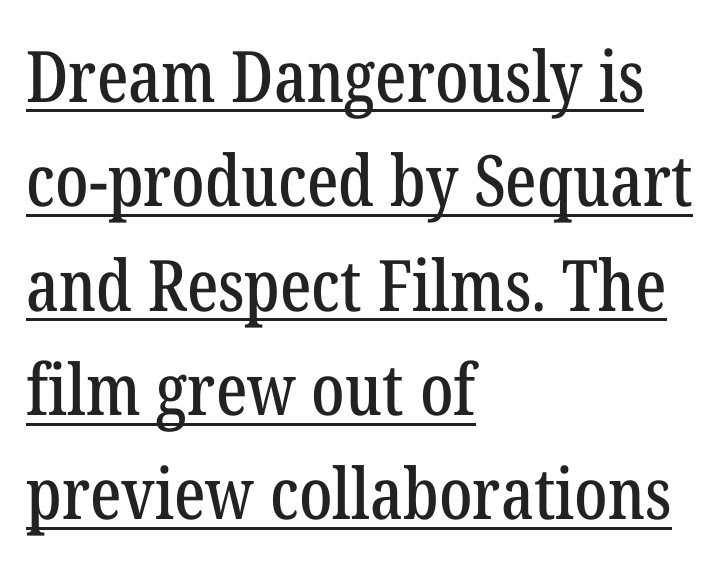
The image shows 71 px condensed serif type, upright; set left-aligned, normal line spacing (1.47x), normal letter spacing, underlined; low stroke contrast and a medium x-height.
